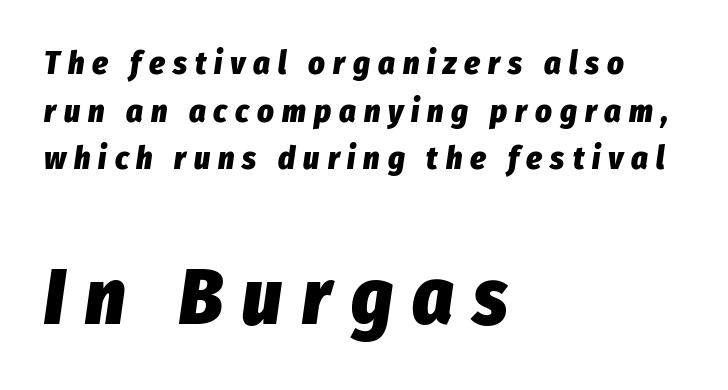
The image shows 79 px heavy, condensed type, italic (leaning right); set left-aligned, normal line spacing (1.49x), unusually wide letter spacing (+0.25 em), not underlined; the second (bottom) block is 2.47x larger; low stroke contrast and a medium x-height.
